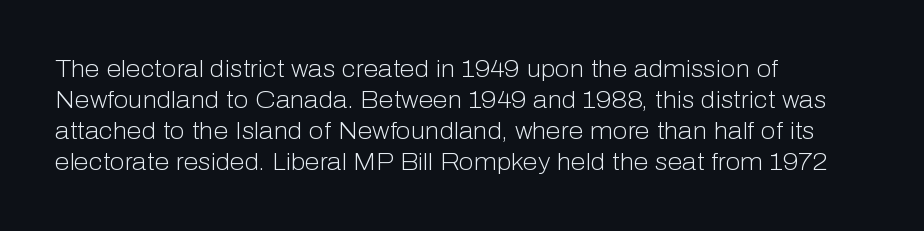
The image shows 24 px text type, upright; set left-aligned, normal line spacing (1.29x), normal letter spacing, not underlined.
